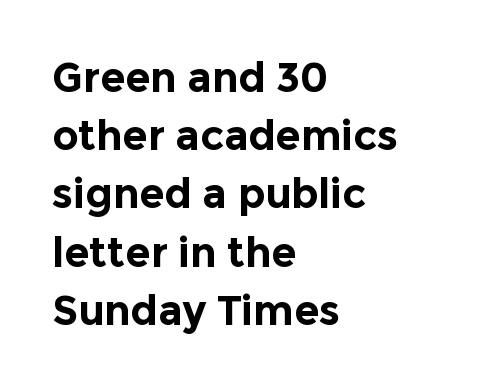
{"serif": "no", "italic": "no", "bold": "yes", "weight": "bold", "width": "normal", "x_height": "medium", "monospaced": "no", "underline": "no", "align": "left", "line_spacing": "normal", "line_spacing_ratio": 1.42, "letter_spacing": "normal", "letter_spacing_em": 0.0, "glyph_px": 41}
